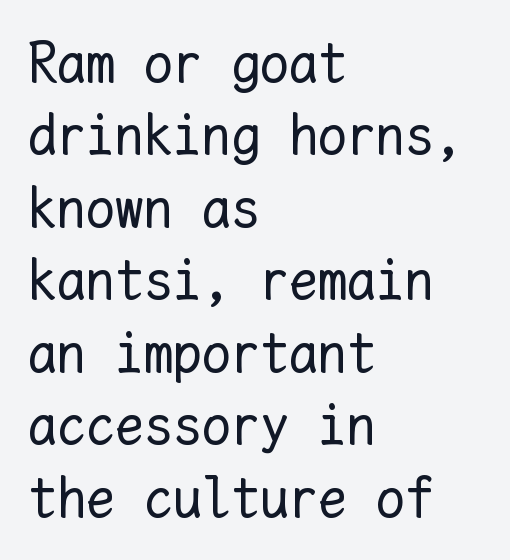
{"italic": "no", "bold": "no", "weight": "regular", "width": "normal", "stroke_contrast": "low", "x_height": "medium", "monospaced": "yes", "underline": "no", "align": "left", "line_spacing": "normal", "line_spacing_ratio": 1.25, "letter_spacing": "normal", "letter_spacing_em": 0.0, "glyph_px": 58}
